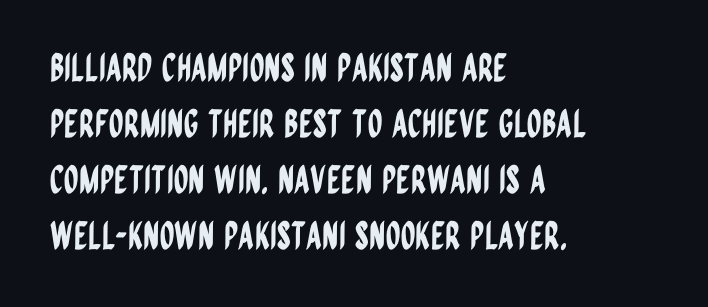
Do the characters align in a grid? No, the font is proportional. The letters carry no serifs — their stems end cleanly without finishing strokes. A bare baseline throughout the passage. The line texture is even and compact thanks to regular tracking.
